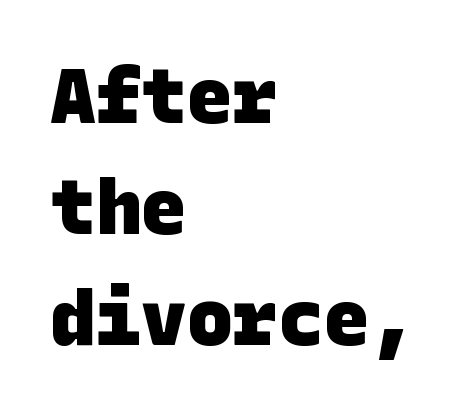
The setting favours the left margin, as ordinary paragraphs usually do. Leading matches the norm, producing a regular column. This is sans-serif lettering, the kind often seen on screens and signage. The words here are not underlined. In terms of letterspacing, this is plain default setting.
